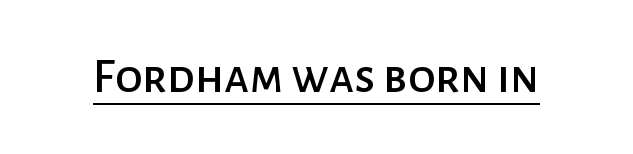
The image shows 49 px sans-serif type, upright; set normal letter spacing, underlined; low stroke contrast and a medium x-height.
